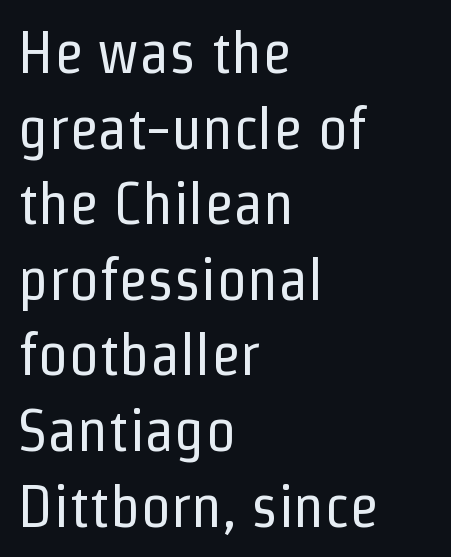
The image shows 60 px regular-weight, condensed sans-serif type, upright; set left-aligned, normal line spacing (1.26x), normal letter spacing, not underlined; low stroke contrast and a medium x-height.
